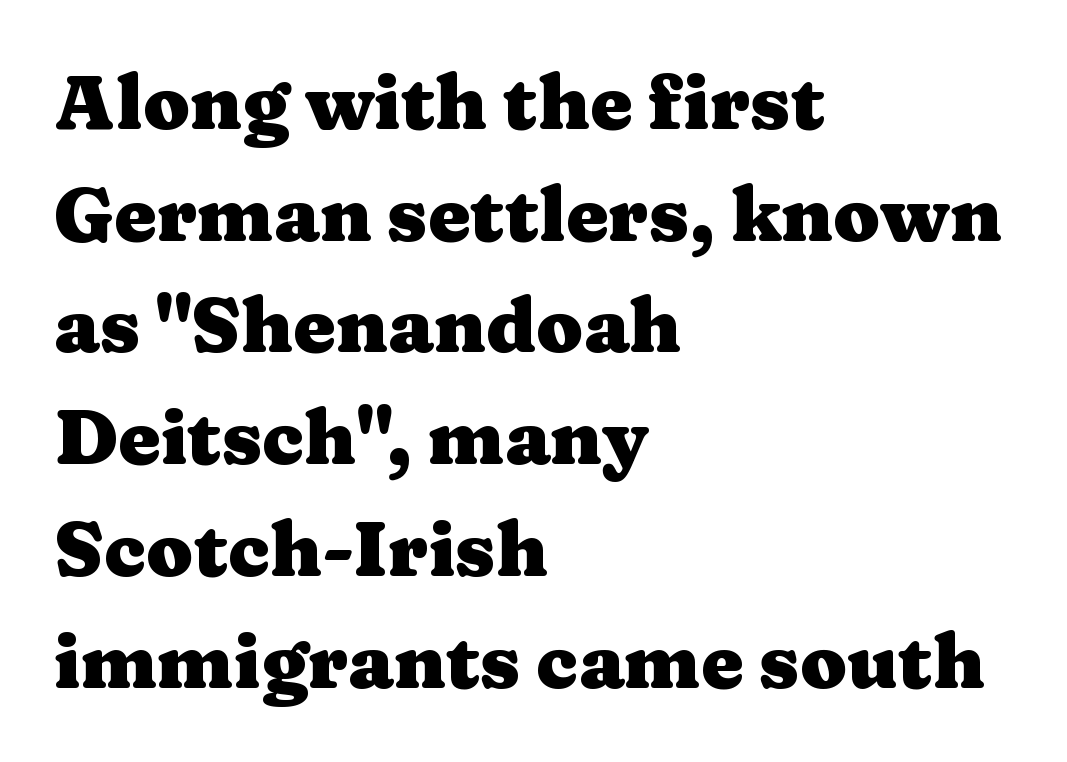
Q: Is the text bold? A: Yes.
Q: Is the text italic (slanted)? A: No, it is upright.
Q: Is the typeface a serif or a sans-serif typeface? A: Serif.
Q: Is the text underlined? A: No.
Q: How is the paragraph aligned? A: Left-aligned.
Q: Is the spacing between letters normal or unusually wide? A: Normal.
Q: Is the spacing between lines tight, normal or loose? A: Normal.
Q: Width (condensed, normal, or wide)? A: Wide.
Q: Stroke contrast? A: Medium.
Q: x-height? A: Medium.
Q: Monospaced? A: No.
